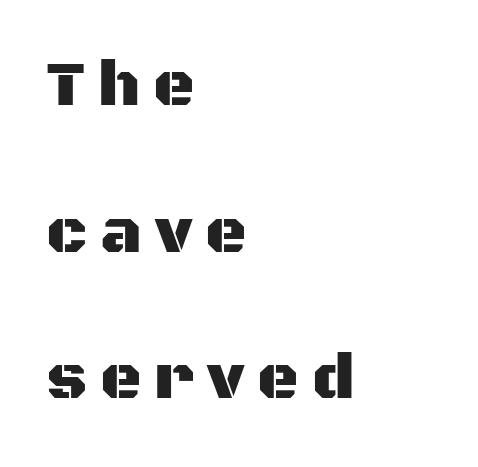
In CSS terms this would be text-align: left. Do the characters align in a grid? No, the font is proportional. This rendering features lettering with no underline. This rendering employs a face without finishing strokes, i.e., a sans-serif. Is the letter spacing exaggerated? Yes — the characters are pushed far apart. The lines are spread far apart with generous leading.
